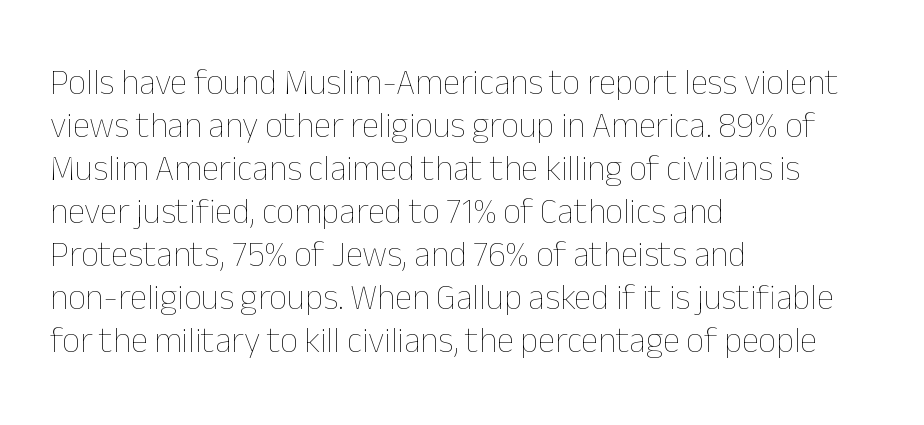
No extra ink here — the face is not bold. The gap between lines stays unmarked. Quick note: not italic, upright. Horizontal alignment here is leftward, the default for most running prose.
